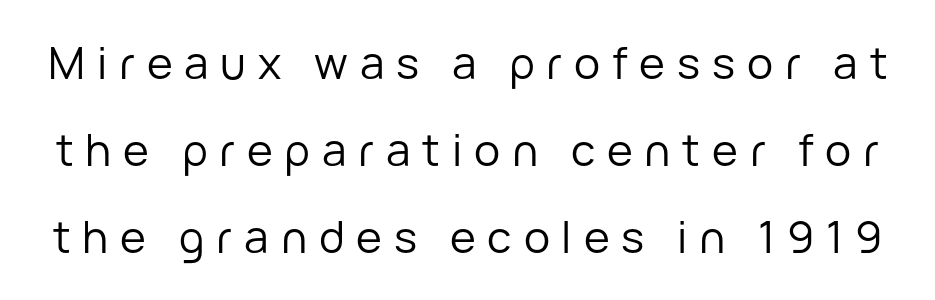
The image shows 44 px regular-weight sans-serif type, upright; set loose line spacing (1.98x), unusually wide letter spacing (+0.27 em), not underlined; low stroke contrast and a medium x-height.
